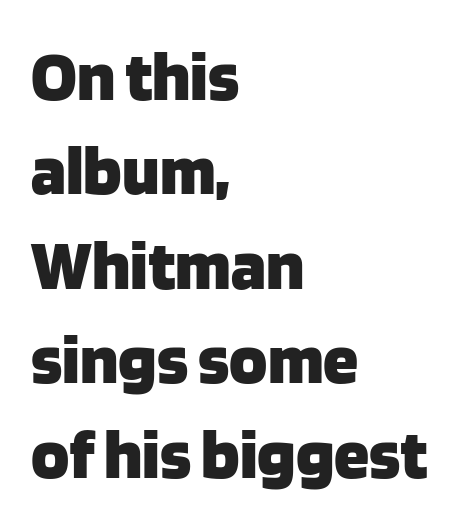
Serif or sans? Sans — the stroke terminals are bare. Left-aligned paragraph, ragged on the right. Do the characters align in a grid? No, the font is proportional. The gap between lines stays unmarked. Quick note: interline space is typical.
